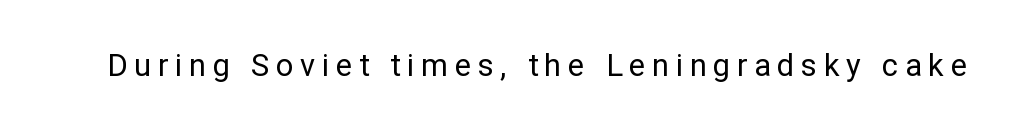
The image shows 31 px regular-weight sans-serif type, upright; set unusually wide letter spacing (+0.21 em), not underlined; low stroke contrast and a medium x-height.
